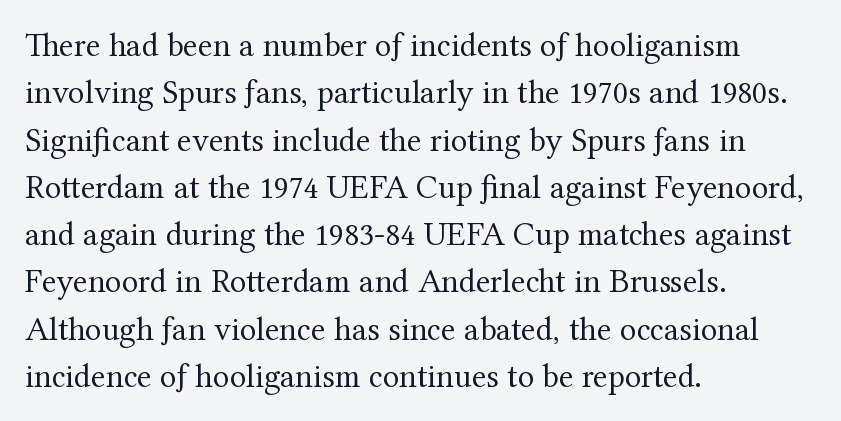
Is there much room between lines? A standard amount, neither cramped nor airy. A typesetter would call this proportional, since set widths differ per character. Observe the ordinary spacing: letters are neighbours, not strangers. What kind of face is this? One with serifs.
